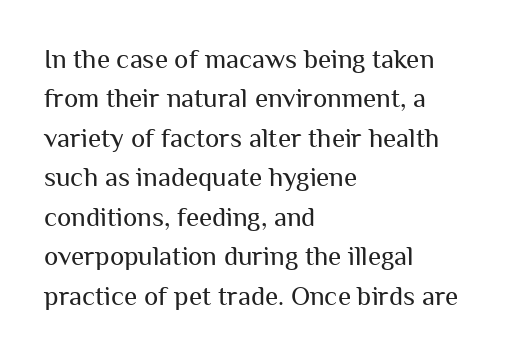
The image shows 27 px text type, upright; set left-aligned, normal line spacing (1.46x), normal letter spacing, not underlined.
